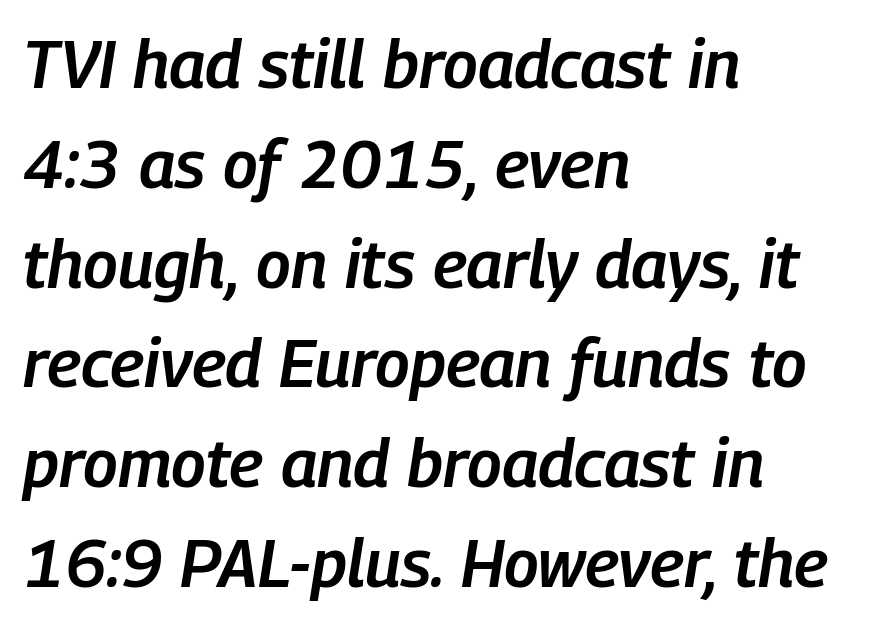
Q: Is the text bold? A: Semi-bold.
Q: Is the text italic (slanted)? A: Yes, it leans right by about 9 degrees.
Q: Is the text underlined? A: No.
Q: How is the paragraph aligned? A: Left-aligned.
Q: Is the spacing between letters normal or unusually wide? A: Normal.
Q: Is the spacing between lines tight, normal or loose? A: Normal.
Q: Width (condensed, normal, or wide)? A: Condensed.
Q: Stroke contrast? A: Low.
Q: x-height? A: Medium.
Q: Monospaced? A: No.
